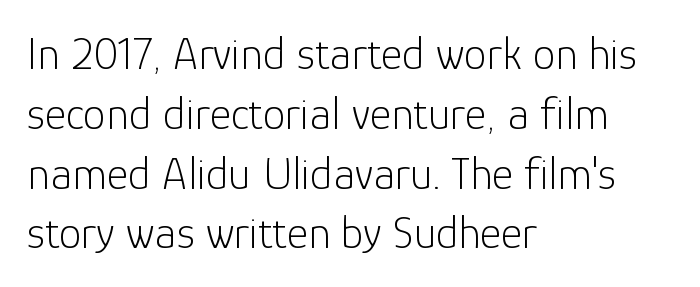
The image shows 46 px light sans-serif type, upright; set left-aligned, normal line spacing (1.3x), normal letter spacing, not underlined; low stroke contrast and a medium x-height.
